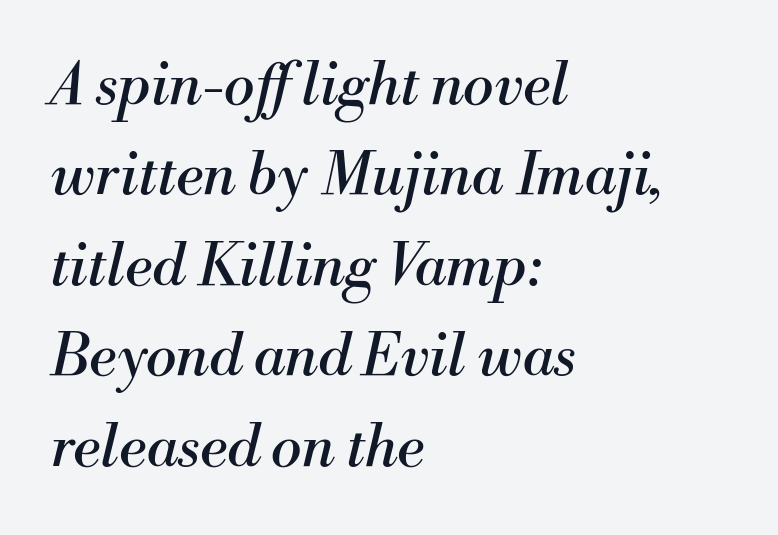
Varying glyph widths throughout — classic text-font behaviour. Teacher's note: observe the even left margin — that is flush-left alignment. The typesetting does not lean heavy: it is not bold. The gaps between neighbouring characters are ordinary and unremarkable. Just letters on the line, the space beneath them empty.
